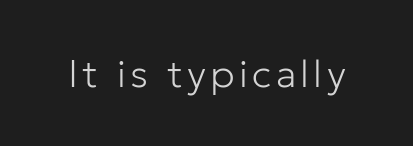
The image shows 39 px light sans-serif type, upright; set not underlined; low stroke contrast and a medium x-height.
